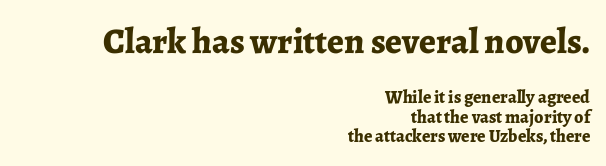
The image shows 36 px bold serif type, upright; set right-aligned, tight line spacing (1.09x), normal letter spacing, not underlined; the first (top) block is 2.0x larger; low stroke contrast and a medium x-height.
